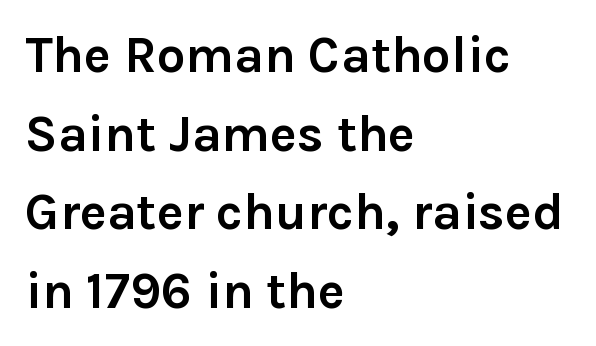
This is roman type, the default non-slanted kind. Caption: multi-line text, flush left, ragged right. Has an underline been added? It has not. You can tell from the bare stems that sans-serif type was used. Summary of vertical rhythm: regular, with standard interline spacing. What weight is shown? A full bold with thick strokes.
